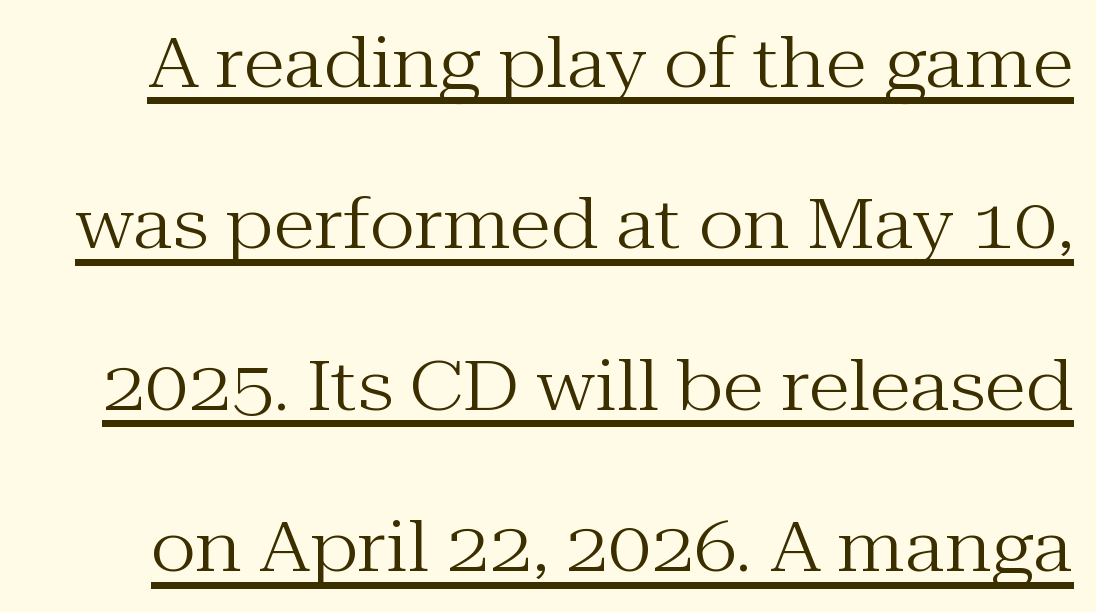
The image shows 69 px regular-weight serif type, upright; set loose line spacing (2.34x), normal letter spacing, underlined; medium stroke contrast and a medium x-height.
